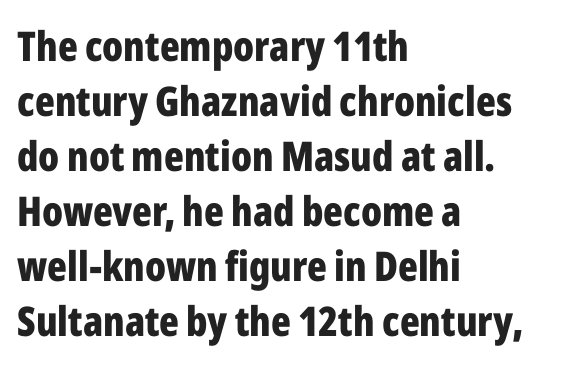
The image shows 41 px bold, condensed sans-serif type, upright; set left-aligned, normal line spacing (1.34x), normal letter spacing, not underlined; low stroke contrast and a medium x-height.
